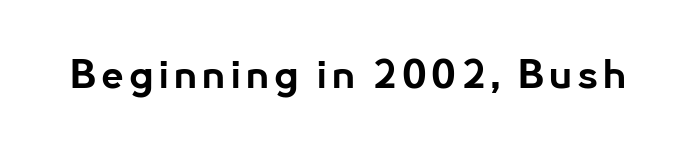
Q: Is the text bold? A: Yes.
Q: Is the text italic (slanted)? A: No, it is upright.
Q: Is the typeface a serif or a sans-serif typeface? A: Sans-serif.
Q: Is the text underlined? A: No.
Q: Width (condensed, normal, or wide)? A: Normal.
Q: Stroke contrast? A: Low.
Q: x-height? A: Small.
Q: Monospaced? A: No.
